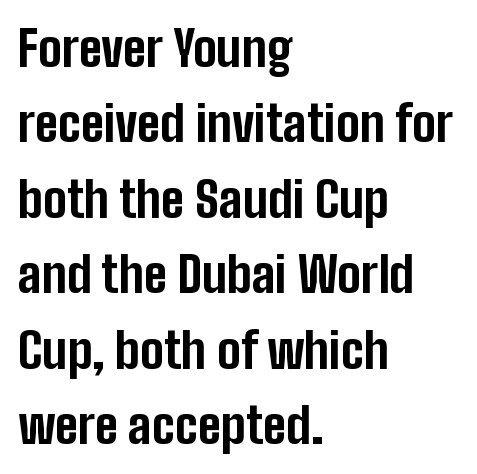
{"serif": "no", "italic": "no", "bold": "yes", "weight": "bold", "width": "condensed", "stroke_contrast": "low", "x_height": "medium", "monospaced": "no", "underline": "no", "align": "left", "line_spacing": "normal", "line_spacing_ratio": 1.54, "letter_spacing": "normal", "letter_spacing_em": 0.0, "glyph_px": 49}
